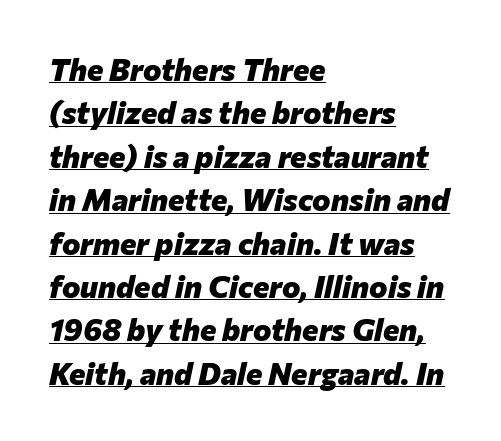
The image shows 31 px heavy type, italic (leaning right); set left-aligned, normal line spacing (1.4x), normal letter spacing, underlined; low stroke contrast and a medium x-height.
